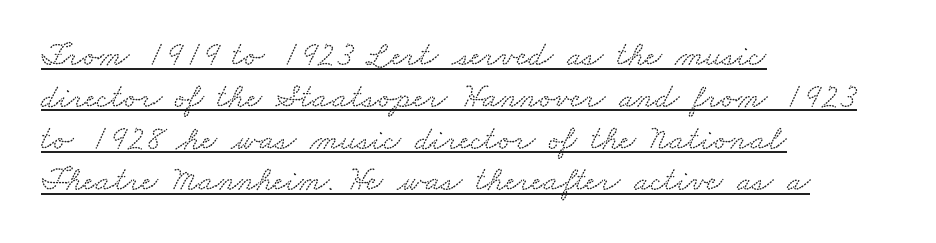
Spacing verdict: proportional, widths tailored to each character. This sample is left-justified, so line endings fall wherever the words run out. This is underlined copy, the kind a proofreader might mark for attention. The line texture is even and compact thanks to regular tracking.
